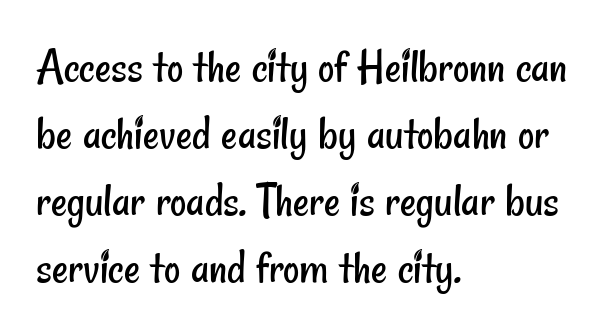
Q: Is the text bold? A: No.
Q: Is the typeface a serif or a sans-serif typeface? A: Sans-serif.
Q: Is the text underlined? A: No.
Q: How is the paragraph aligned? A: Left-aligned.
Q: Is the spacing between letters normal or unusually wide? A: Normal.
Q: Is the spacing between lines tight, normal or loose? A: Normal.
Q: Width (condensed, normal, or wide)? A: Condensed.
Q: Stroke contrast? A: Low.
Q: x-height? A: Small.
Q: Monospaced? A: No.
